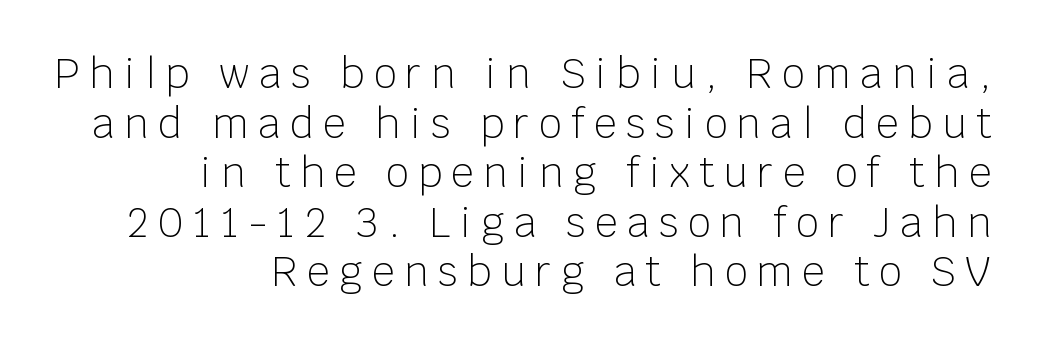
{"serif": "no", "italic": "no", "bold": "no", "weight": "light", "width": "normal", "stroke_contrast": "low", "x_height": "large", "monospaced": "no", "underline": "no", "align": "right", "line_spacing_ratio": 1.24, "letter_spacing": "wide", "letter_spacing_em": 0.24, "glyph_px": 40}
